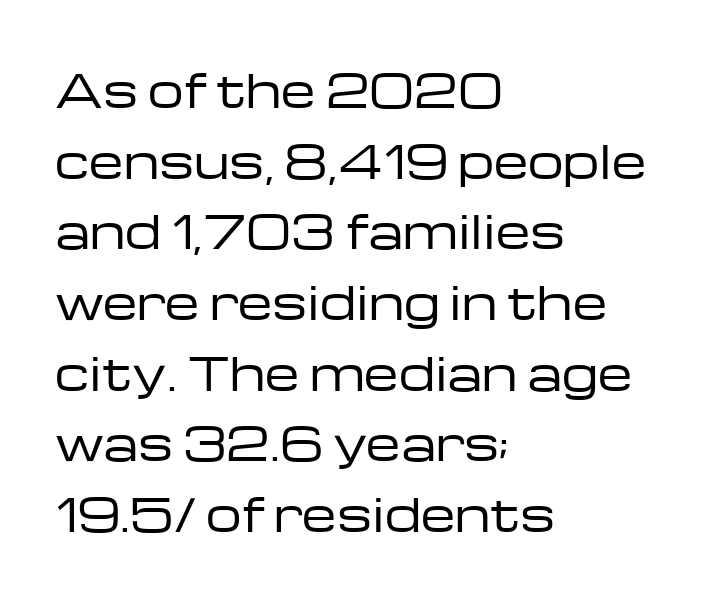
{"serif": "no", "italic": "no", "bold": "no", "weight": "regular", "width": "wide", "stroke_contrast": "low", "x_height": "medium", "monospaced": "no", "underline": "no", "align": "left", "line_spacing": "normal", "line_spacing_ratio": 1.57, "letter_spacing": "normal", "letter_spacing_em": 0.0, "glyph_px": 45}
